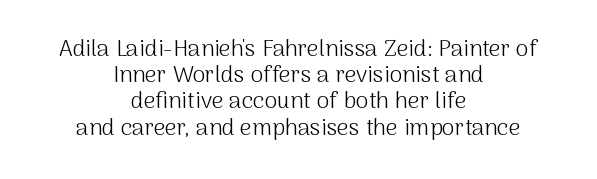
The image shows 23 px text type, upright; set centered, tight line spacing (1.14x), normal letter spacing, not underlined.
